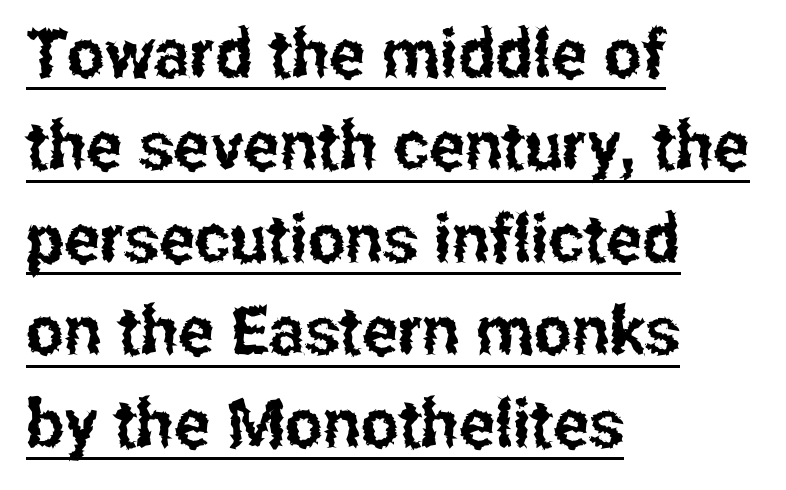
The image shows 67 px condensed sans-serif type, upright; set left-aligned, normal line spacing (1.38x), normal letter spacing, underlined; low stroke contrast and a medium x-height.
